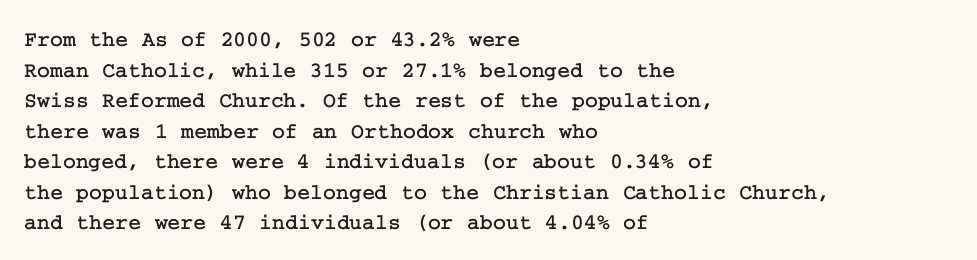
{"italic": "no", "underline": "no", "align": "left", "line_spacing": "normal", "line_spacing_ratio": 1.39, "letter_spacing": "normal", "letter_spacing_em": 0.0, "glyph_px": 22}
